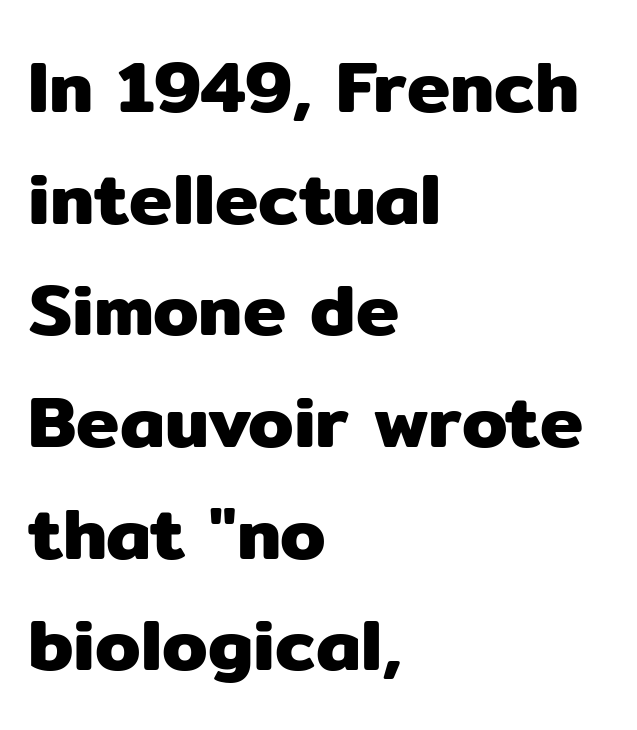
The image shows 73 px sans-serif type, upright; set left-aligned, normal line spacing (1.53x), normal letter spacing, not underlined; low stroke contrast and a medium x-height.
